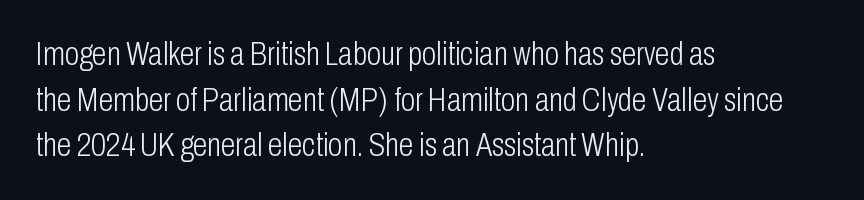
Q: Is the text bold? A: No.
Q: Is the text italic (slanted)? A: No, it is upright.
Q: Is the typeface a serif or a sans-serif typeface? A: Sans-serif.
Q: Is the text underlined? A: No.
Q: How is the paragraph aligned? A: Left-aligned.
Q: Is the spacing between letters normal or unusually wide? A: Normal.
Q: Is the spacing between lines tight, normal or loose? A: Normal.
Q: Width (condensed, normal, or wide)? A: Condensed.
Q: Stroke contrast? A: Low.
Q: x-height? A: Medium.
Q: Monospaced? A: No.
